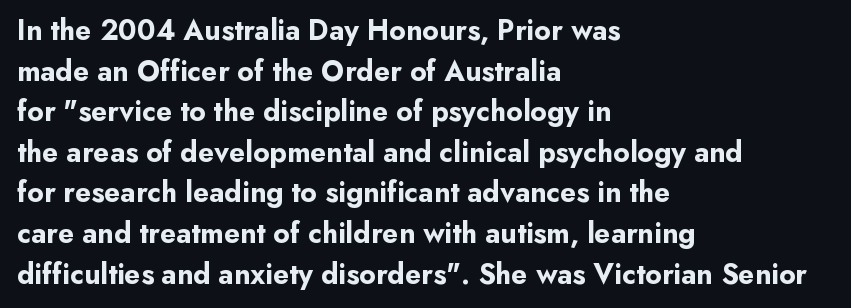
Q: Is the text bold? A: Yes.
Q: Is the text italic (slanted)? A: No, it is upright.
Q: Is the typeface a serif or a sans-serif typeface? A: Sans-serif.
Q: Is the text underlined? A: No.
Q: How is the paragraph aligned? A: Left-aligned.
Q: Is the spacing between letters normal or unusually wide? A: Normal.
Q: Is the spacing between lines tight, normal or loose? A: Normal.
Q: Width (condensed, normal, or wide)? A: Normal.
Q: Stroke contrast? A: Low.
Q: x-height? A: Small.
Q: Monospaced? A: No.
